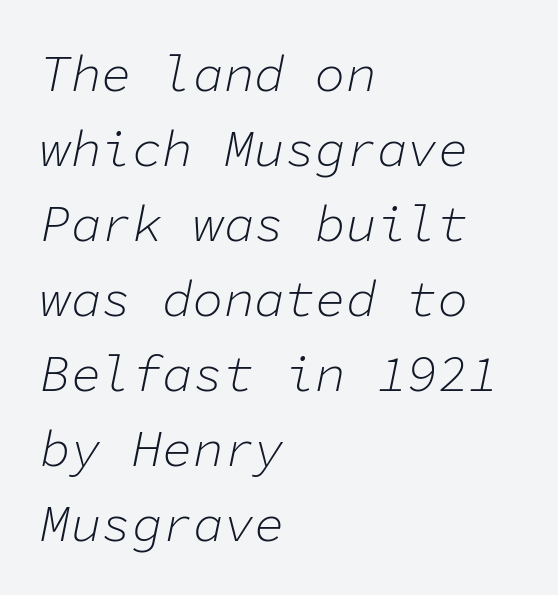
Q: Is the text bold? A: No.
Q: Is the text italic (slanted)? A: Yes, it leans right by about 11 degrees.
Q: Is the text underlined? A: No.
Q: How is the paragraph aligned? A: Left-aligned.
Q: Is the spacing between letters normal or unusually wide? A: Normal.
Q: Is the spacing between lines tight, normal or loose? A: Normal.
Q: Width (condensed, normal, or wide)? A: Normal.
Q: Stroke contrast? A: Low.
Q: x-height? A: Medium.
Q: Monospaced? A: Yes.
